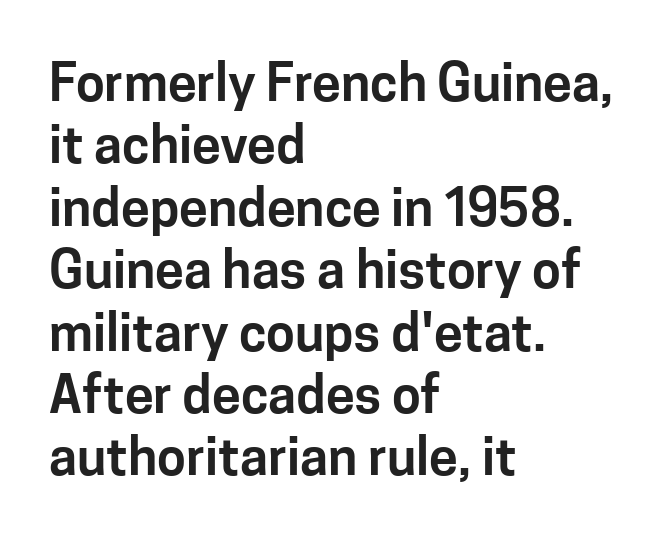
The image shows 52 px sans-serif type, upright; set left-aligned, line spacing 1.2x, normal letter spacing, not underlined; low stroke contrast and a medium x-height.
